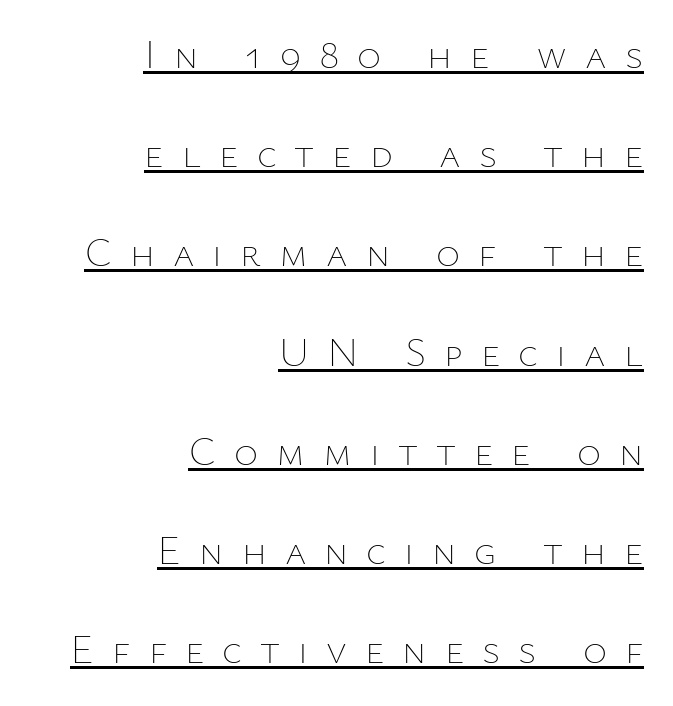
Q: Is the text bold? A: No.
Q: Is the text italic (slanted)? A: No, it is upright.
Q: Is the text underlined? A: Yes.
Q: How is the paragraph aligned? A: Right-aligned.
Q: Is the spacing between letters normal or unusually wide? A: Unusually wide.
Q: Is the spacing between lines tight, normal or loose? A: Loose.
Q: Width (condensed, normal, or wide)? A: Normal.
Q: Stroke contrast? A: Low.
Q: x-height? A: Medium.
Q: Monospaced? A: No.
